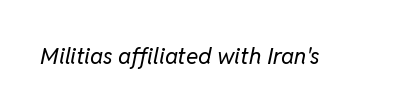
The image shows 23 px text type, italic (leaning right); set normal letter spacing, not underlined.
